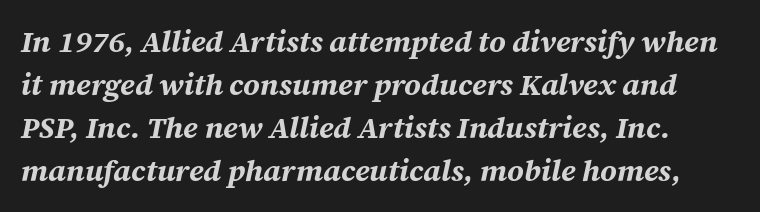
Q: Is the text bold? A: Yes.
Q: Is the text italic (slanted)? A: Yes, it leans right by about 12 degrees.
Q: Is the text underlined? A: No.
Q: Is the spacing between letters normal or unusually wide? A: Normal.
Q: Is the spacing between lines tight, normal or loose? A: Normal.
Q: Width (condensed, normal, or wide)? A: Normal.
Q: Stroke contrast? A: Medium.
Q: x-height? A: Medium.
Q: Monospaced? A: No.
